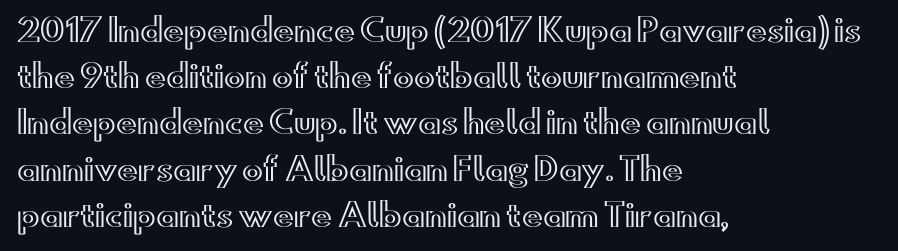
Anything drawn beneath the words? Only blank space. These lines were composed using upright roman letters. Tracking here is standard; glyphs follow each other at the usual distance. In terms of leading, this rendering sits right in the middle. Looks like regular typesetting: each glyph gets only the width it needs.
